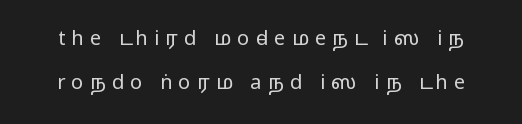
{"italic": "no", "bold": "no", "underline": "no", "line_spacing": "loose", "line_spacing_ratio": 2.19, "letter_spacing": "wide", "letter_spacing_em": 0.31, "glyph_px": 20}
